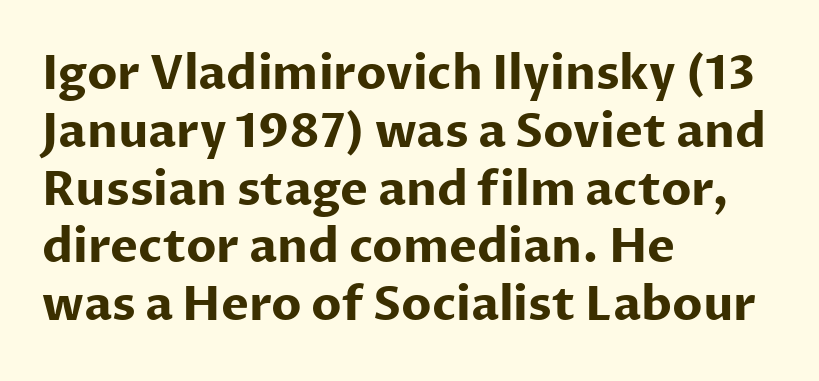
Q: Is the text bold? A: Yes.
Q: Is the text italic (slanted)? A: No, it is upright.
Q: Is the typeface a serif or a sans-serif typeface? A: Sans-serif.
Q: Is the text underlined? A: No.
Q: How is the paragraph aligned? A: Left-aligned.
Q: Is the spacing between letters normal or unusually wide? A: Normal.
Q: Width (condensed, normal, or wide)? A: Normal.
Q: Stroke contrast? A: Low.
Q: x-height? A: Medium.
Q: Monospaced? A: No.
